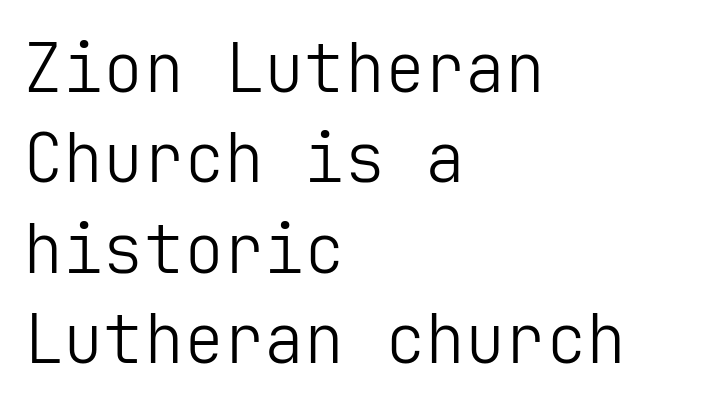
The foot of each line stays bare and open. A sans-serif font was chosen for this passage. The typesetter chose a ragged-right arrangement here. Is the letter spacing exaggerated? No — it looks like the ordinary default.
